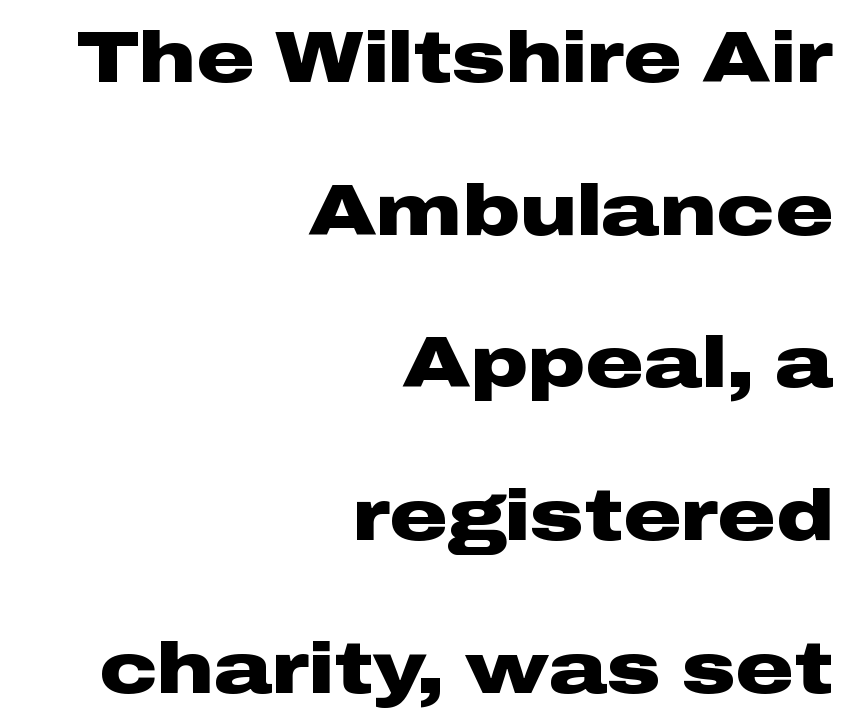
{"serif": "no", "italic": "no", "bold": "yes", "weight": "heavy", "width": "wide", "stroke_contrast": "low", "x_height": "medium", "monospaced": "no", "underline": "no", "align": "right", "line_spacing": "loose", "line_spacing_ratio": 2.12, "letter_spacing": "normal", "letter_spacing_em": 0.0, "glyph_px": 72}
